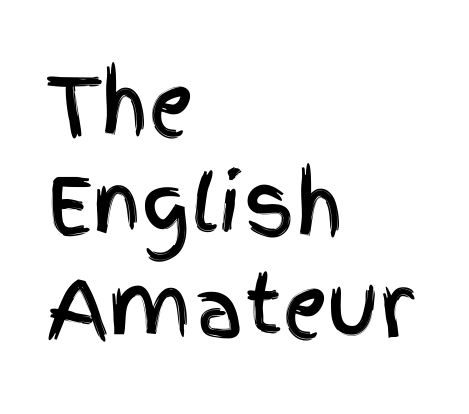
{"serif": "no", "italic": "no", "width": "condensed", "x_height": "large", "monospaced": "no", "underline": "no", "align": "left", "line_spacing": "normal", "line_spacing_ratio": 1.28, "letter_spacing": "normal", "letter_spacing_em": 0.0, "glyph_px": 79}
